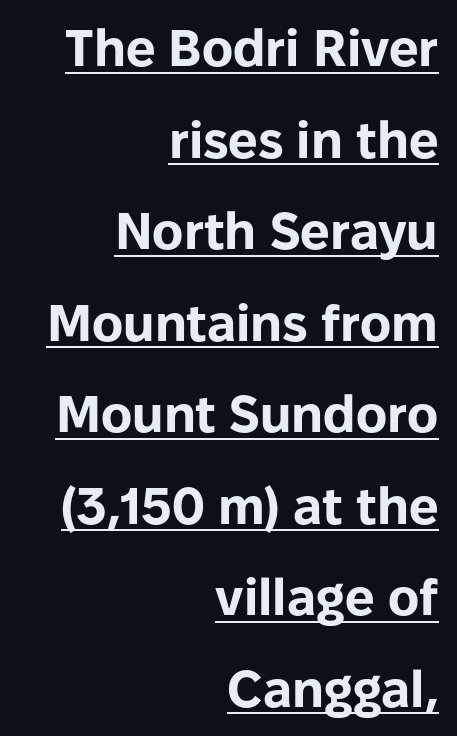
The image shows 52 px bold sans-serif type, upright; set right-aligned, line spacing 1.76x, normal letter spacing, underlined; low stroke contrast and a medium x-height.
